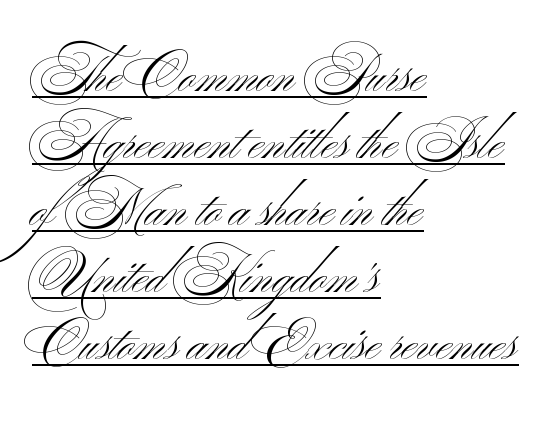
Q: Is the text bold? A: No.
Q: Is the typeface a serif or a sans-serif typeface? A: Sans-serif.
Q: Is the text underlined? A: Yes.
Q: How is the paragraph aligned? A: Left-aligned.
Q: Is the spacing between letters normal or unusually wide? A: Normal.
Q: Is the spacing between lines tight, normal or loose? A: Normal.
Q: Width (condensed, normal, or wide)? A: Wide.
Q: Stroke contrast? A: Medium.
Q: x-height? A: Small.
Q: Monospaced? A: No.
